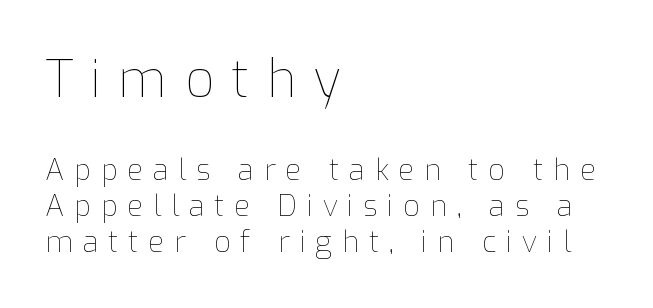
{"italic": "no", "bold": "no", "weight": "thin", "width": "normal", "stroke_contrast": "low", "x_height": "medium", "monospaced": "no", "underline": "no", "align": "left", "line_spacing": "normal", "line_spacing_ratio": 1.25, "letter_spacing": "wide", "letter_spacing_em": 0.34, "larger_block": "first", "size_ratio": 1.76, "glyph_px": 51}
